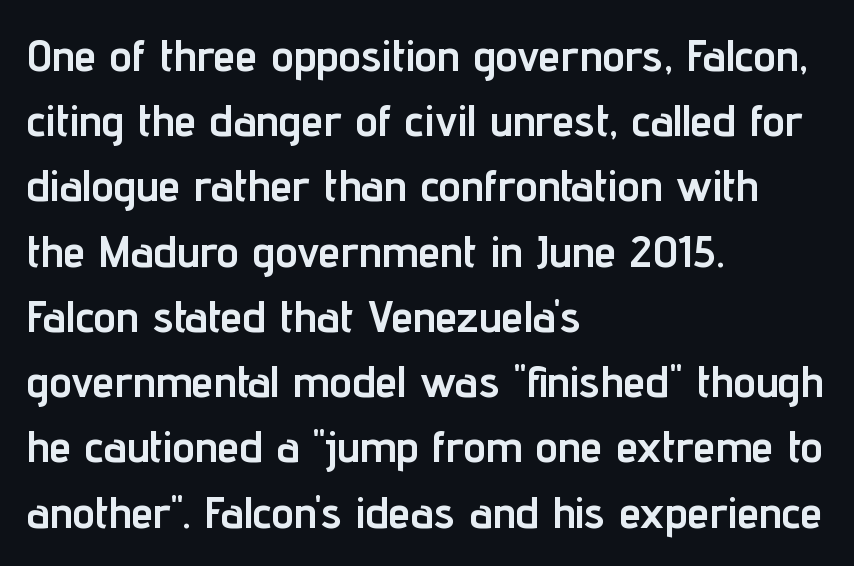
The image shows 45 px semibold, condensed sans-serif type, upright; set left-aligned, normal line spacing (1.45x), normal letter spacing, not underlined; low stroke contrast and a medium x-height.
